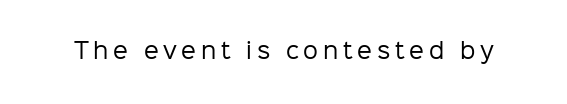
The image shows 21 px text type, upright; set unusually wide letter spacing (+0.22 em), not underlined.
